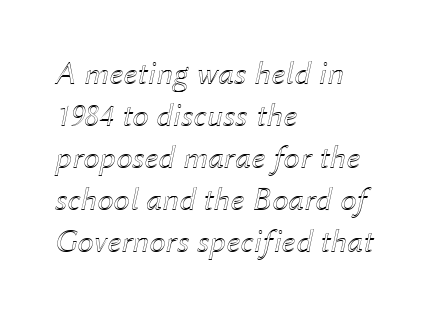
Each letter keeps its own natural width here, so spacing adapts to shape. You can tell it's italic because the verticals aren't actually vertical. The compositor pushed each line to the left boundary. Only glyphs here, with clear space below each row. Quick note: interline space is typical. The horizontal fit of the characters is conventional and even.
